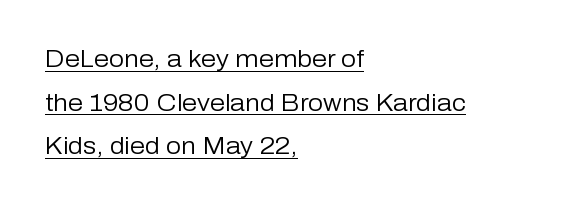
The image shows 24 px text type, upright; set left-aligned, line spacing 1.82x, normal letter spacing, underlined.
